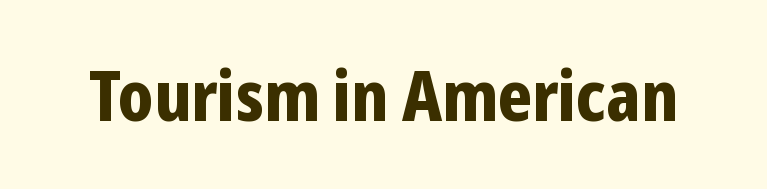
The image shows 69 px bold, condensed sans-serif type, upright; set normal letter spacing, not underlined; low stroke contrast and a medium x-height.
